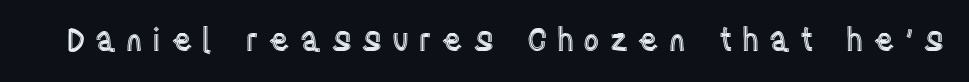
{"italic": "no", "width": "condensed", "x_height": "large", "monospaced": "no", "underline": "no", "letter_spacing": "wide", "letter_spacing_em": 0.31, "glyph_px": 31}
